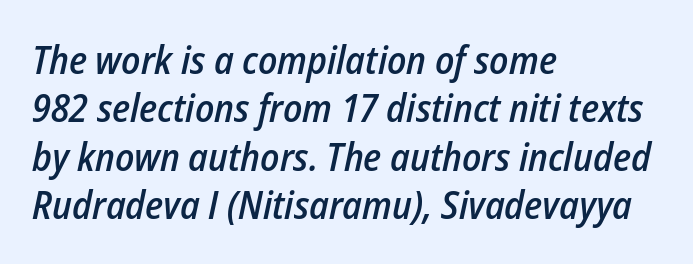
Descenders hang freely into open space. The rag falls on the right side of this text block. Posture: slanted. Note the varied advance widths — an 'i' is clearly narrower than an 'm'.
